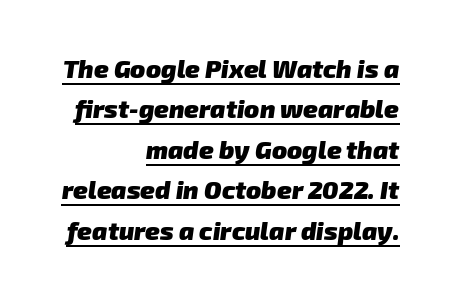
Regarding leading, the lines here are spaced in the standard way. In terms of weight, the rendering is a true, heavy bold. Each line ends at the same right margin while the left side varies. Compared with undecorated copy, this sample adds a rule below the words. The letters sit at their default tracking, neither squeezed nor spread.
